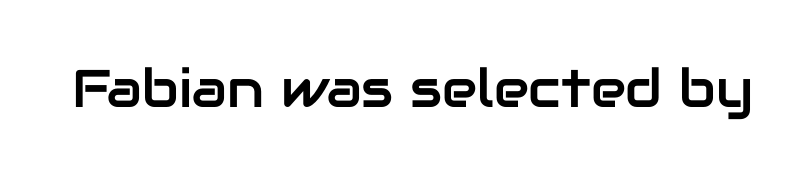
Q: Is the text italic (slanted)? A: No, it is upright.
Q: Is the typeface a serif or a sans-serif typeface? A: Sans-serif.
Q: Is the text underlined? A: No.
Q: Is the spacing between letters normal or unusually wide? A: Normal.
Q: Width (condensed, normal, or wide)? A: Normal.
Q: Stroke contrast? A: Low.
Q: x-height? A: Medium.
Q: Monospaced? A: No.
